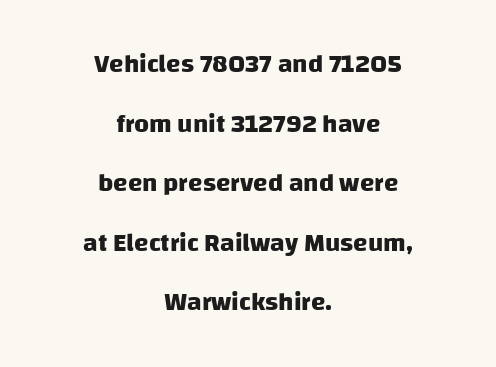
Q: Is the text bold? A: Yes.
Q: Is the text underlined? A: No.
Q: How is the paragraph aligned? A: Centered.
Q: Is the spacing between letters normal or unusually wide? A: Normal.
Q: Is the spacing between lines tight, normal or loose? A: Loose.
